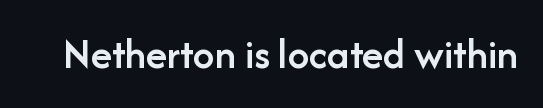
The image shows 43 px semibold sans-serif type, upright; set normal letter spacing, not underlined; low stroke contrast and a medium x-height.
